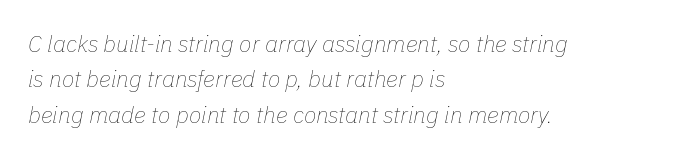
{"italic": "yes", "lean": "right", "slant_degrees": 11, "bold": "no", "underline": "no", "align": "left", "line_spacing": "normal", "line_spacing_ratio": 1.54, "letter_spacing": "normal", "letter_spacing_em": 0.0, "glyph_px": 23}
